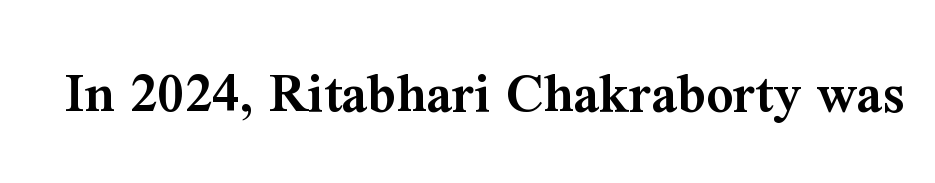
The text was rendered using a seriffed face with decorative stroke endings. Ordinary non-slanted type is in use. These lines are rendered in a variable-pitch font. A fair bit of extra ink — the face is semibold, not bold.
